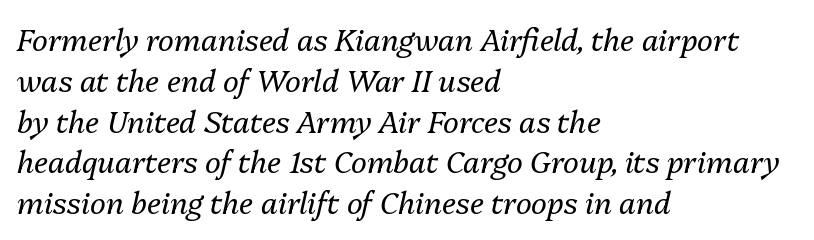
The image shows 30 px regular-weight type, italic (leaning right); set left-aligned, normal line spacing (1.36x), normal letter spacing, not underlined; medium stroke contrast and a medium x-height.
